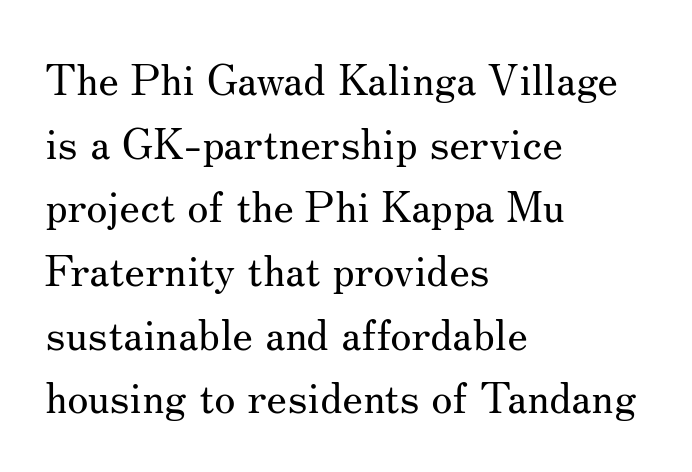
Q: Is the text bold? A: No.
Q: Is the text italic (slanted)? A: No, it is upright.
Q: Is the typeface a serif or a sans-serif typeface? A: Serif.
Q: Is the text underlined? A: No.
Q: How is the paragraph aligned? A: Left-aligned.
Q: Is the spacing between letters normal or unusually wide? A: Normal.
Q: Is the spacing between lines tight, normal or loose? A: Normal.
Q: Width (condensed, normal, or wide)? A: Normal.
Q: Stroke contrast? A: Medium.
Q: x-height? A: Small.
Q: Monospaced? A: No.
